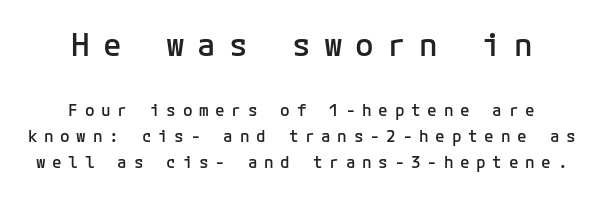
Q: Is the text bold? A: Semi-bold.
Q: Is the text italic (slanted)? A: No, it is upright.
Q: Is the typeface a serif or a sans-serif typeface? A: Sans-serif.
Q: Is the text underlined? A: No.
Q: How is the paragraph aligned? A: Centered.
Q: Is the spacing between letters normal or unusually wide? A: Unusually wide.
Q: Is the spacing between lines tight, normal or loose? A: Normal.
Q: Which block of text is set in a larger size, the first (top) or the second (bottom)? A: The first (top) one.
Q: Width (condensed, normal, or wide)? A: Normal.
Q: Stroke contrast? A: Low.
Q: x-height? A: Medium.
Q: Monospaced? A: Yes.
